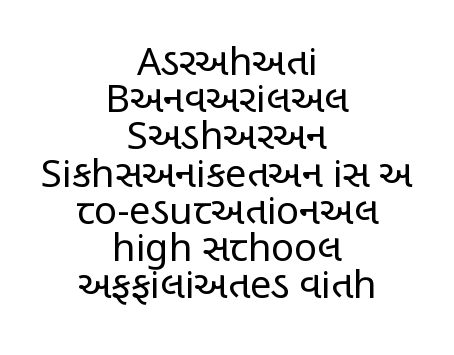
Q: Is the text bold? A: No.
Q: Is the text italic (slanted)? A: No, it is upright.
Q: Is the typeface a serif or a sans-serif typeface? A: Sans-serif.
Q: Is the text underlined? A: No.
Q: How is the paragraph aligned? A: Centered.
Q: Is the spacing between letters normal or unusually wide? A: Normal.
Q: Is the spacing between lines tight, normal or loose? A: Tight.
Q: Width (condensed, normal, or wide)? A: Condensed.
Q: Stroke contrast? A: Low.
Q: x-height? A: Large.
Q: Monospaced? A: No.
